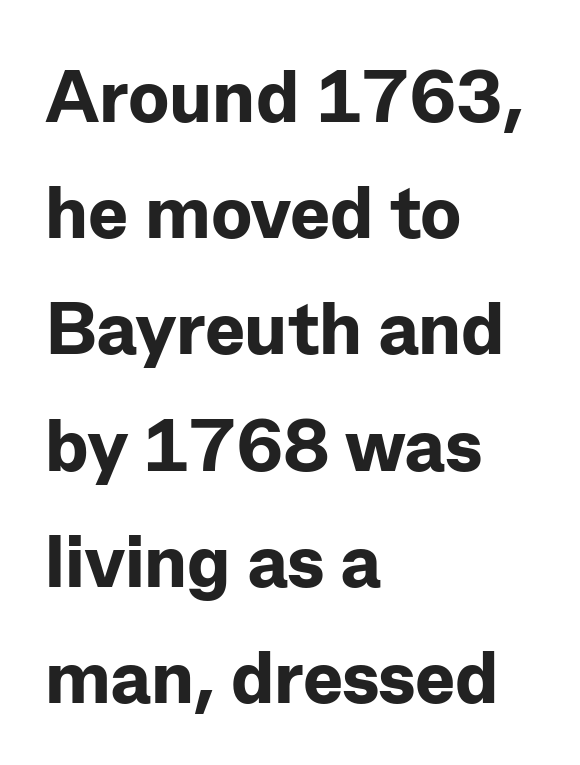
Q: Is the text bold? A: Yes.
Q: Is the text italic (slanted)? A: No, it is upright.
Q: Is the typeface a serif or a sans-serif typeface? A: Sans-serif.
Q: Is the text underlined? A: No.
Q: How is the paragraph aligned? A: Left-aligned.
Q: Is the spacing between letters normal or unusually wide? A: Normal.
Q: Is the spacing between lines tight, normal or loose? A: Normal.
Q: Width (condensed, normal, or wide)? A: Normal.
Q: Stroke contrast? A: Low.
Q: x-height? A: Medium.
Q: Monospaced? A: No.
